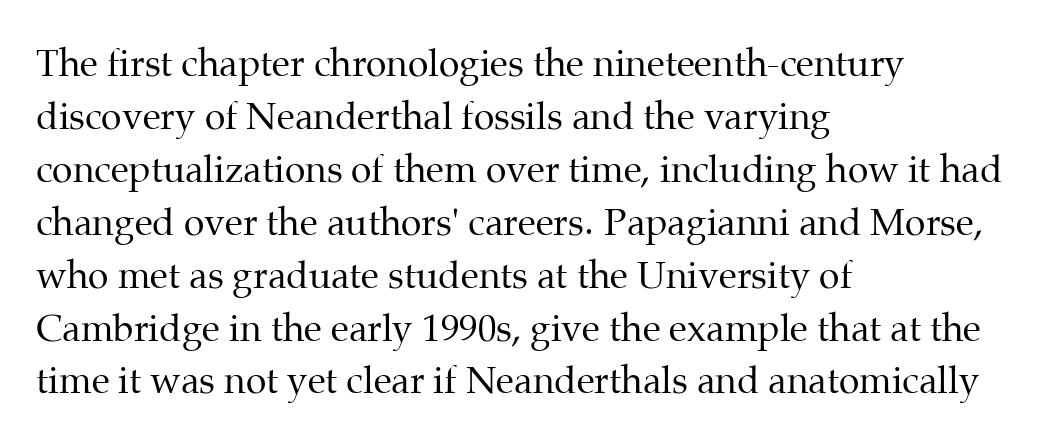
{"serif": "yes", "italic": "no", "bold": "no", "weight": "regular", "width": "normal", "stroke_contrast": "medium", "x_height": "medium", "monospaced": "no", "underline": "no", "align": "left", "line_spacing": "normal", "line_spacing_ratio": 1.43, "letter_spacing": "normal", "letter_spacing_em": 0.0, "glyph_px": 37}
